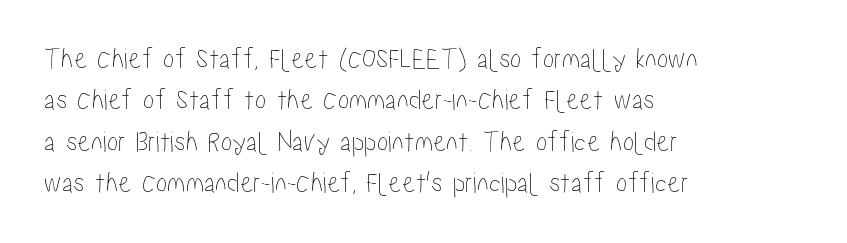
The passage is arranged the way most books set body copy — flush left. A normal amount of white space separates one row of letters from the next. You can tell it's not italic because the verticals are truly vertical. Bare-footed words on every line. Is this a fixed-width face? No — the glyphs have proportional, varying widths.
